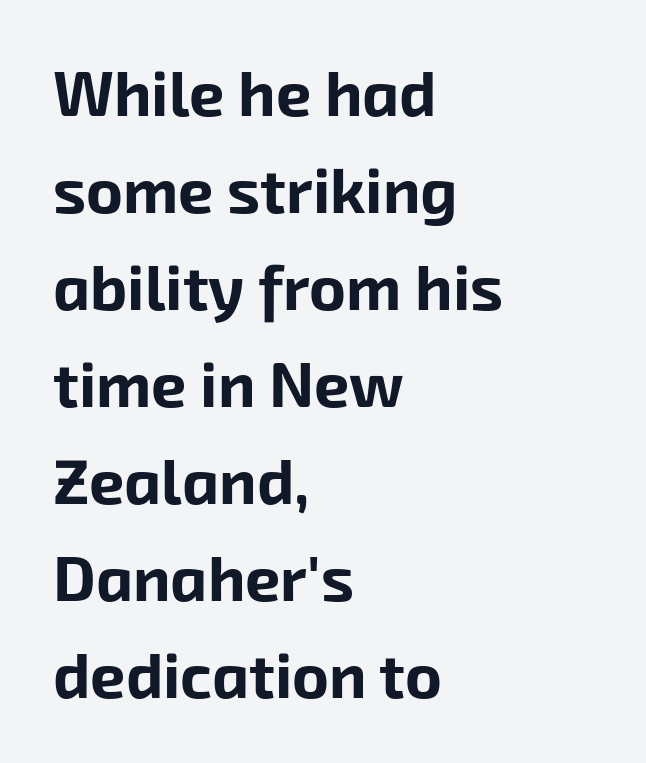
In terms of weight, the rendering is a true, heavy bold. Spacing verdict: proportional, widths tailored to each character. In CSS terms this would be text-align: left. Only glyphs here, with clear space below each row. The tracking reads as untouched default to a designer's eye. The letters carry no serifs — their stems end cleanly without finishing strokes.
